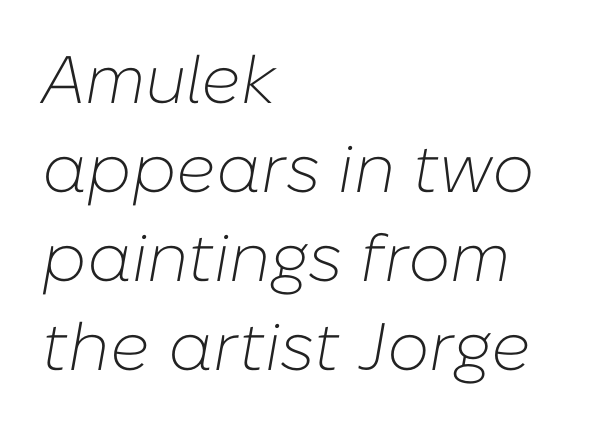
Q: Is the text bold? A: No.
Q: Is the text italic (slanted)? A: Yes, it leans right by about 10 degrees.
Q: Is the text underlined? A: No.
Q: How is the paragraph aligned? A: Left-aligned.
Q: Is the spacing between letters normal or unusually wide? A: Normal.
Q: Is the spacing between lines tight, normal or loose? A: Normal.
Q: Width (condensed, normal, or wide)? A: Normal.
Q: Stroke contrast? A: Low.
Q: x-height? A: Medium.
Q: Monospaced? A: No.
